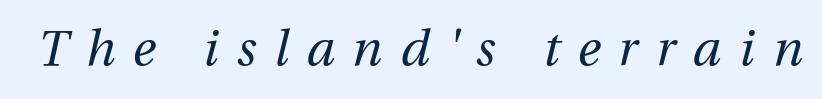
Spacing verdict: proportional, widths tailored to each character. The weight tops out at a normal text grade. The type is letterspaced generously, with wide tracking. Has an underline been added? It has not. Posture: slanted.
